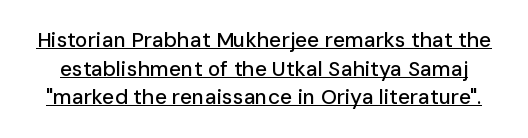
It's the straight-up-and-down kind of type. Compared with typical paragraphs, the rows here are spaced about the same. Characters follow at the spacing the type designer built in. These characters rest on top of a visible drawn line.
